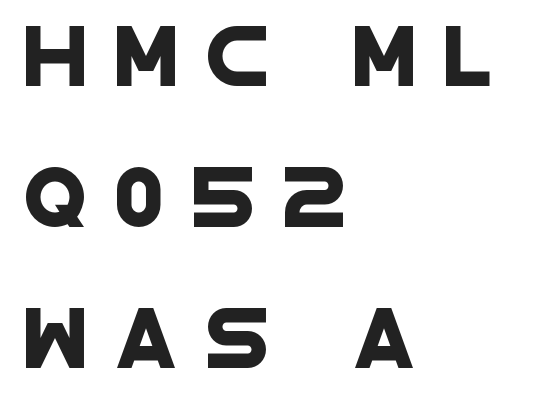
Q: Is the typeface a serif or a sans-serif typeface? A: Sans-serif.
Q: Is the text underlined? A: No.
Q: How is the paragraph aligned? A: Left-aligned.
Q: Is the spacing between letters normal or unusually wide? A: Unusually wide.
Q: Is the spacing between lines tight, normal or loose? A: Loose.
Q: Width (condensed, normal, or wide)? A: Wide.
Q: Stroke contrast? A: Low.
Q: x-height? A: Large.
Q: Monospaced? A: No.
